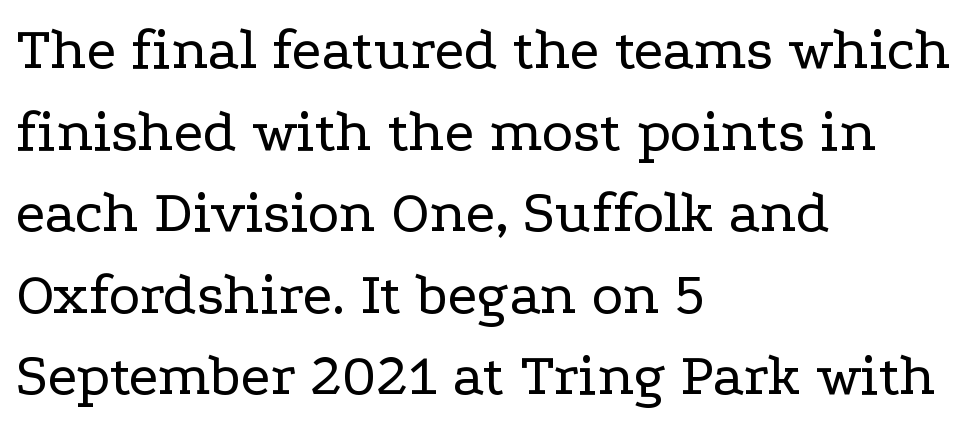
Q: Is the text bold? A: No.
Q: Is the text italic (slanted)? A: No, it is upright.
Q: Is the typeface a serif or a sans-serif typeface? A: Serif.
Q: Is the text underlined? A: No.
Q: How is the paragraph aligned? A: Left-aligned.
Q: Is the spacing between letters normal or unusually wide? A: Normal.
Q: Is the spacing between lines tight, normal or loose? A: Normal.
Q: Width (condensed, normal, or wide)? A: Wide.
Q: Stroke contrast? A: Low.
Q: x-height? A: Medium.
Q: Monospaced? A: No.
